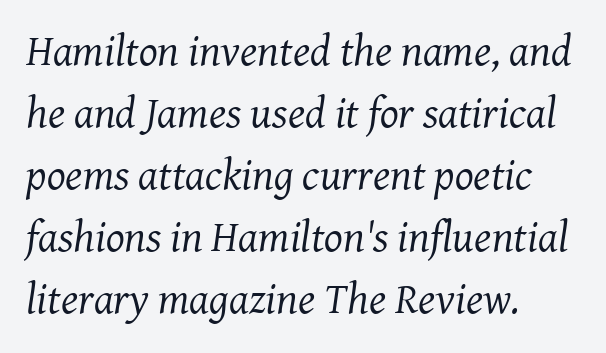
The image shows 44 px regular-weight serif type, italic (leaning right); set left-aligned, normal line spacing (1.41x), normal letter spacing, not underlined; medium stroke contrast and a medium x-height.
